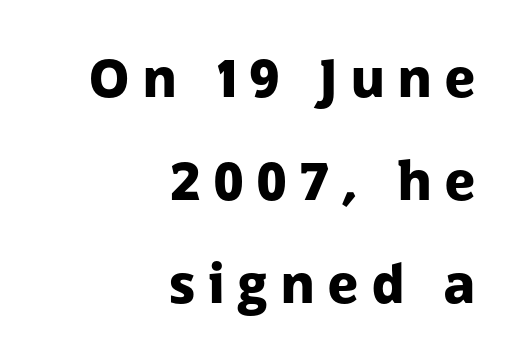
{"serif": "no", "italic": "no", "bold": "yes", "weight": "heavy", "width": "normal", "stroke_contrast": "low", "x_height": "medium", "monospaced": "no", "underline": "no", "align": "right", "line_spacing": "loose", "line_spacing_ratio": 1.98, "letter_spacing": "wide", "letter_spacing_em": 0.26, "glyph_px": 52}
